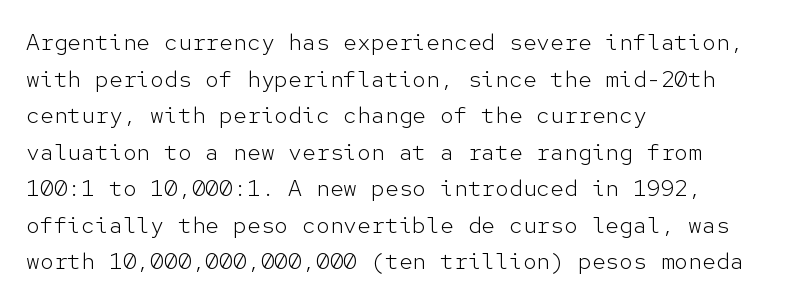
The image shows 23 px text type, upright; set left-aligned, normal line spacing (1.59x), normal letter spacing, not underlined.
